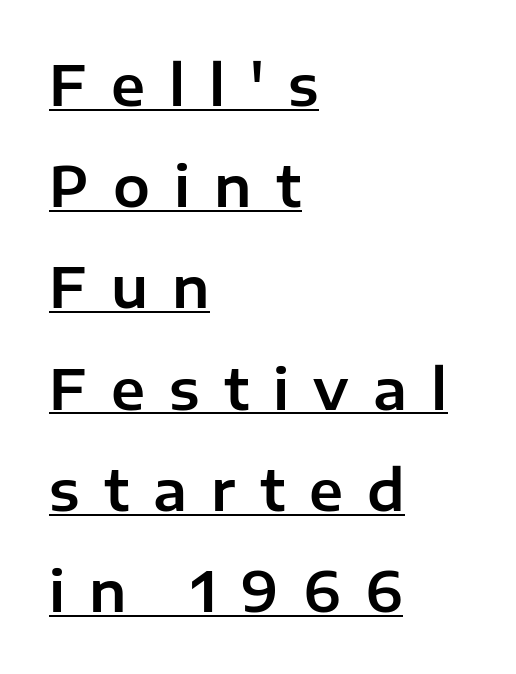
{"serif": "no", "italic": "no", "width": "normal", "stroke_contrast": "low", "x_height": "medium", "monospaced": "no", "underline": "yes", "align": "left", "line_spacing_ratio": 1.84, "letter_spacing": "wide", "letter_spacing_em": 0.44, "glyph_px": 55}
